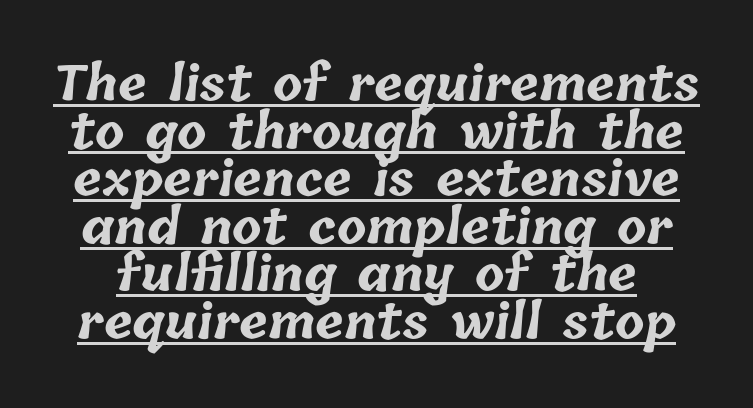
The image shows 48 px bold type; set tight line spacing (0.99x), normal letter spacing, underlined; low stroke contrast and a medium x-height.
